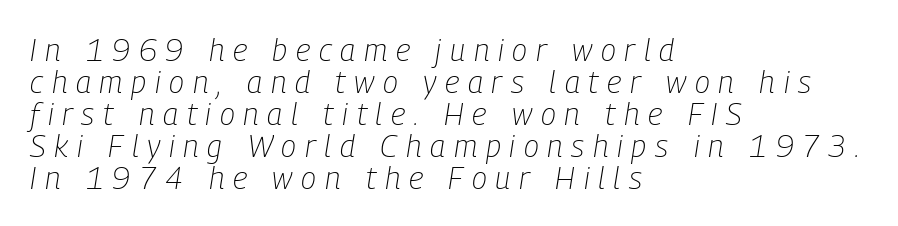
Here the designer chose a conventional face with non-uniform glyph widths. Caption: multi-line text, flush left, ragged right. An italicized treatment has been applied to the whole sample. Underlining? Definitely not there. Counters stay open thanks to moderate or lighter strokes. Rows of type sit shoulder to shoulder in the vertical direction.
